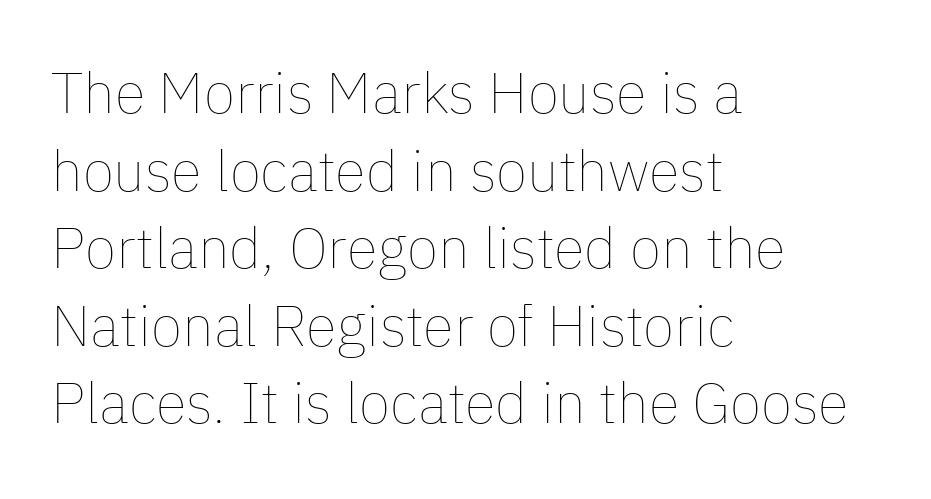
The image shows 57 px thin type, upright; set left-aligned, normal line spacing (1.36x), normal letter spacing, not underlined; low stroke contrast and a medium x-height.
